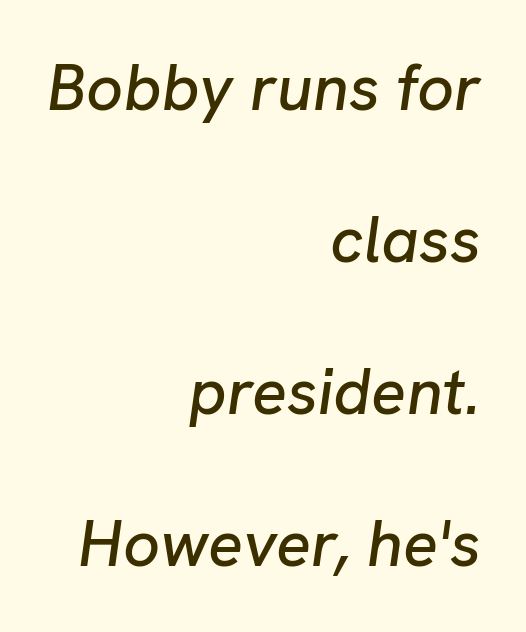
Q: Is the text italic (slanted)? A: Yes, it leans right by about 8 degrees.
Q: Is the text underlined? A: No.
Q: How is the paragraph aligned? A: Right-aligned.
Q: Is the spacing between letters normal or unusually wide? A: Normal.
Q: Is the spacing between lines tight, normal or loose? A: Loose.
Q: Width (condensed, normal, or wide)? A: Normal.
Q: Stroke contrast? A: Low.
Q: x-height? A: Medium.
Q: Monospaced? A: No.
